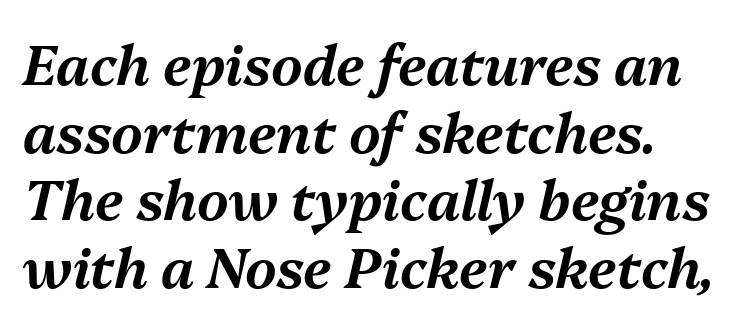
The image shows 55 px text type, italic (leaning right); set line spacing 1.23x, normal letter spacing, not underlined; medium stroke contrast and a medium x-height.
